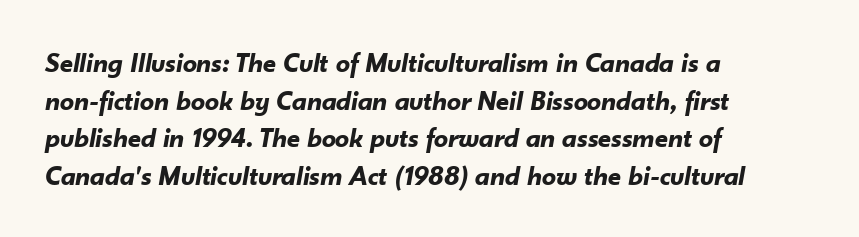
Q: Is the text bold? A: Yes.
Q: Is the text italic (slanted)? A: Yes, it leans right by about 10 degrees.
Q: Is the text underlined? A: No.
Q: How is the paragraph aligned? A: Left-aligned.
Q: Is the spacing between letters normal or unusually wide? A: Normal.
Q: Is the spacing between lines tight, normal or loose? A: Normal.
Q: Width (condensed, normal, or wide)? A: Normal.
Q: Stroke contrast? A: Low.
Q: x-height? A: Small.
Q: Monospaced? A: No.
